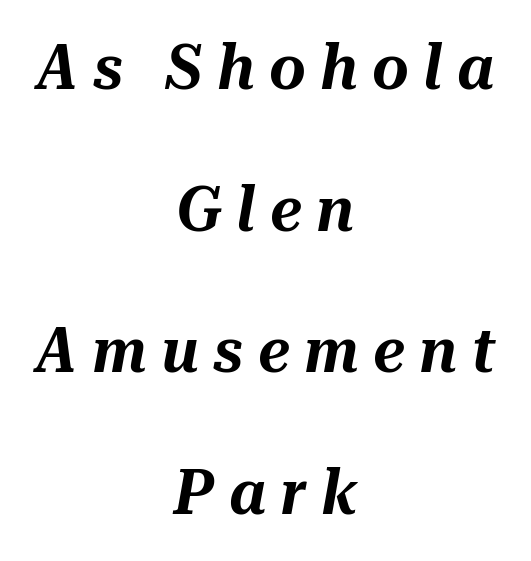
The image shows 63 px text type, italic (leaning right); set centered, loose line spacing (2.25x), unusually wide letter spacing (+0.23 em), not underlined; medium stroke contrast and a medium x-height.
